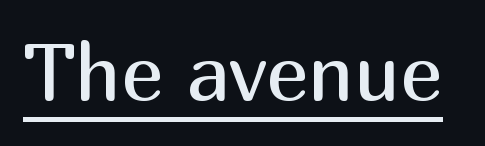
Stroke mass is kept to a normal reading level or below. The type family on display is of the sans-serif kind. Looks like regular typesetting: each glyph gets only the width it needs. Quick note: underline on.
